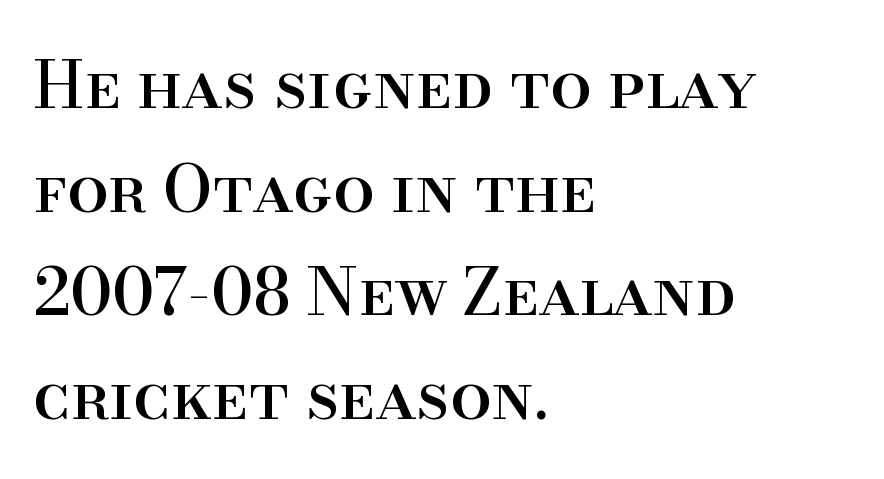
The image shows 66 px serif type, upright; set left-aligned, normal line spacing (1.57x), normal letter spacing, not underlined; high stroke contrast and a small x-height.
